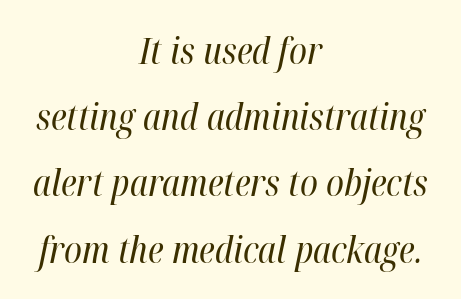
Q: Is the text bold? A: No.
Q: Is the text italic (slanted)? A: Yes, it leans right by about 12 degrees.
Q: Is the text underlined? A: No.
Q: How is the paragraph aligned? A: Centered.
Q: Is the spacing between letters normal or unusually wide? A: Normal.
Q: Width (condensed, normal, or wide)? A: Condensed.
Q: Stroke contrast? A: High.
Q: x-height? A: Medium.
Q: Monospaced? A: No.
